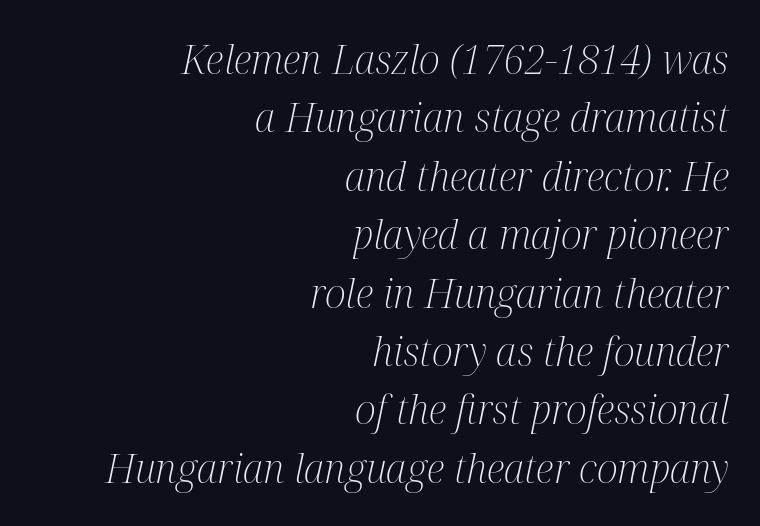
Stroke terminals: seriffed. The passage is arranged like a letterhead date or caption credit — flush right. These lines were composed using italics. Vertical spacing — default.
